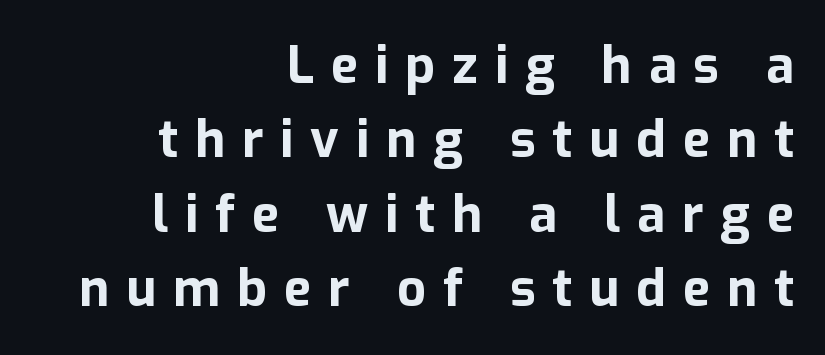
The image shows 51 px bold sans-serif type, upright; set right-aligned, normal line spacing (1.46x), unusually wide letter spacing (+0.33 em), not underlined; low stroke contrast and a medium x-height.
